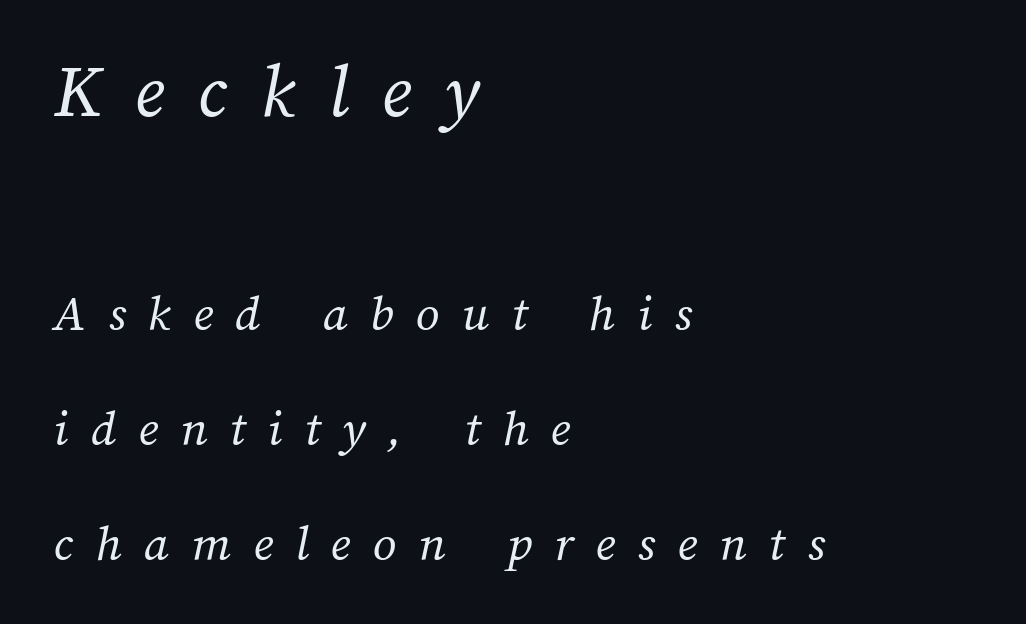
Any mark beneath the type? The region is blank. The more generous point size was reserved for the upper chunk. Words appear elongated and porous because spacing is wide. Vertical stems look standard width or narrower in stroke. These lines are rendered in a variable-pitch font. Reading down the column, the eye jumps a long way to each next line.
